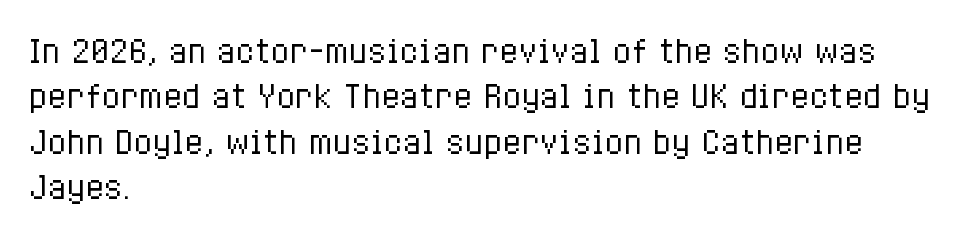
Q: Is the text bold? A: No.
Q: Is the text italic (slanted)? A: No, it is upright.
Q: Is the text underlined? A: No.
Q: How is the paragraph aligned? A: Left-aligned.
Q: Is the spacing between letters normal or unusually wide? A: Normal.
Q: Is the spacing between lines tight, normal or loose? A: Normal.
Q: Width (condensed, normal, or wide)? A: Condensed.
Q: Stroke contrast? A: Low.
Q: x-height? A: Medium.
Q: Monospaced? A: No.
